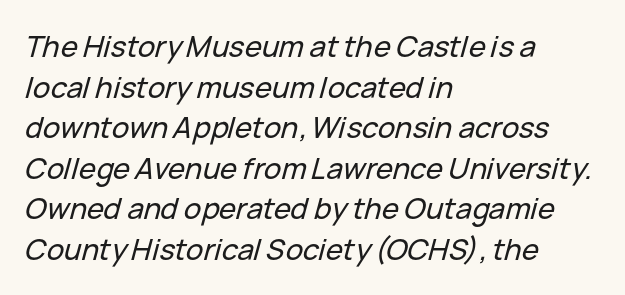
Q: Is the text italic (slanted)? A: Yes, it leans right by about 15 degrees.
Q: Is the text underlined? A: No.
Q: How is the paragraph aligned? A: Left-aligned.
Q: Is the spacing between letters normal or unusually wide? A: Normal.
Q: Is the spacing between lines tight, normal or loose? A: Normal.
Q: Width (condensed, normal, or wide)? A: Normal.
Q: Stroke contrast? A: Low.
Q: x-height? A: Medium.
Q: Monospaced? A: No.
